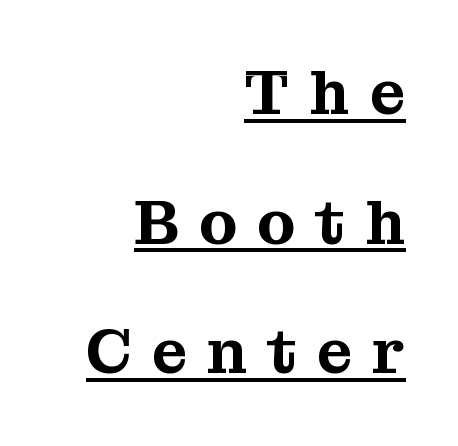
Character widths vary here, with narrow letters taking less room than wide ones. Designer's note — italics off, roman on. Layout note: lines flush right. You can tell from the footed stems that serif type was used. Compared with typical body copy, the letter spacing here is much looser. This rendering features underlined lettering.
